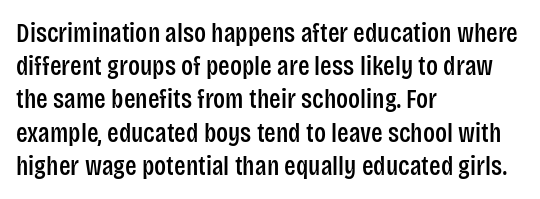
{"italic": "no", "underline": "no", "align": "left", "line_spacing_ratio": 1.23, "letter_spacing": "normal", "letter_spacing_em": 0.0, "glyph_px": 27}
